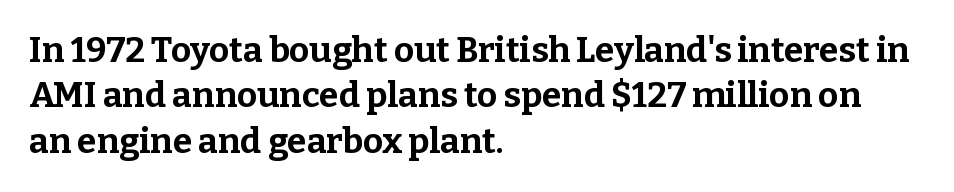
{"serif": "yes", "italic": "no", "bold": "yes", "weight": "bold", "width": "normal", "stroke_contrast": "low", "x_height": "medium", "monospaced": "no", "underline": "no", "align": "left", "line_spacing": "normal", "line_spacing_ratio": 1.3, "letter_spacing": "normal", "letter_spacing_em": 0.0, "glyph_px": 35}
